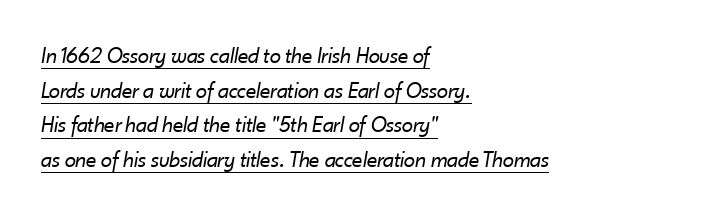
Q: Is the text bold? A: No.
Q: Is the text italic (slanted)? A: Yes, it leans right by about 10 degrees.
Q: Is the text underlined? A: Yes.
Q: How is the paragraph aligned? A: Left-aligned.
Q: Is the spacing between letters normal or unusually wide? A: Normal.
Q: Is the spacing between lines tight, normal or loose? A: Normal.
